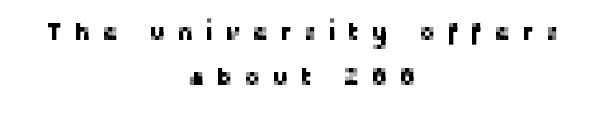
The image shows 25 px text type, upright; set centered, line spacing 1.81x, unusually wide letter spacing (+0.45 em), not underlined.
